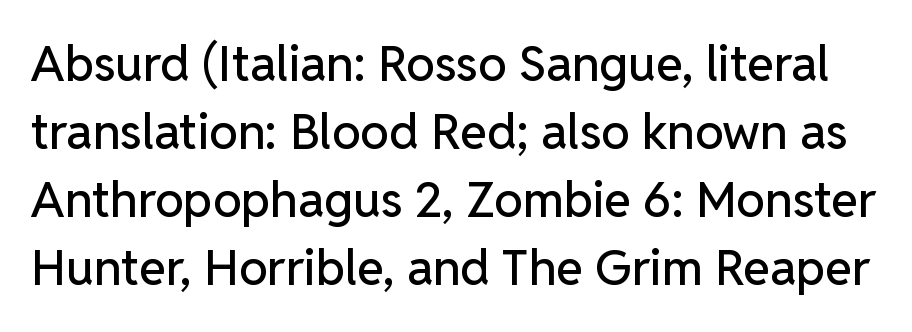
Q: Is the text italic (slanted)? A: No, it is upright.
Q: Is the typeface a serif or a sans-serif typeface? A: Sans-serif.
Q: Is the text underlined? A: No.
Q: Is the spacing between letters normal or unusually wide? A: Normal.
Q: Is the spacing between lines tight, normal or loose? A: Normal.
Q: Width (condensed, normal, or wide)? A: Normal.
Q: Stroke contrast? A: Low.
Q: x-height? A: Medium.
Q: Monospaced? A: No.
